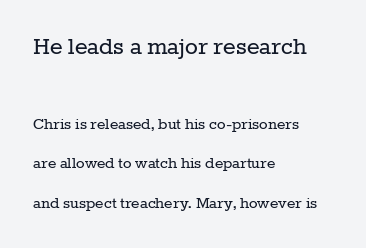
{"italic": "no", "bold": "no", "underline": "no", "align": "left", "line_spacing": "loose", "line_spacing_ratio": 2.22, "letter_spacing": "normal", "letter_spacing_em": 0.0, "larger_block": "first", "size_ratio": 1.5, "glyph_px": 27}
